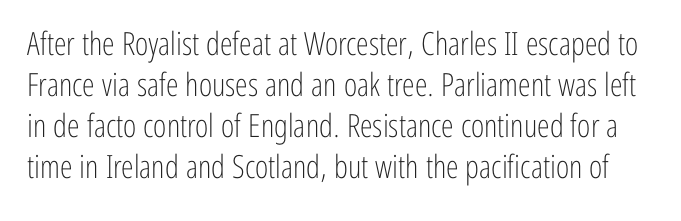
{"serif": "no", "italic": "no", "bold": "no", "weight": "light", "width": "condensed", "stroke_contrast": "low", "x_height": "medium", "monospaced": "no", "underline": "no", "line_spacing": "normal", "line_spacing_ratio": 1.28, "letter_spacing": "normal", "letter_spacing_em": 0.0, "glyph_px": 32}
